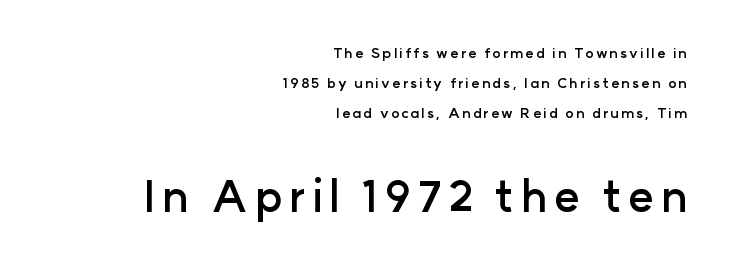
The image shows 43 px semibold sans-serif type, upright; set right-aligned, loose line spacing (2.16x), not underlined; the second (bottom) block is 3.07x larger; low stroke contrast and a medium x-height.
